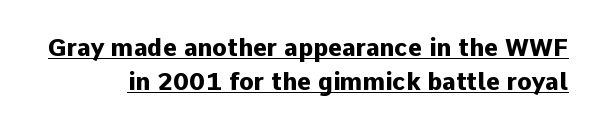
Q: Is the text bold? A: Yes.
Q: Is the text italic (slanted)? A: No, it is upright.
Q: Is the text underlined? A: Yes.
Q: Is the spacing between letters normal or unusually wide? A: Normal.
Q: Is the spacing between lines tight, normal or loose? A: Normal.
